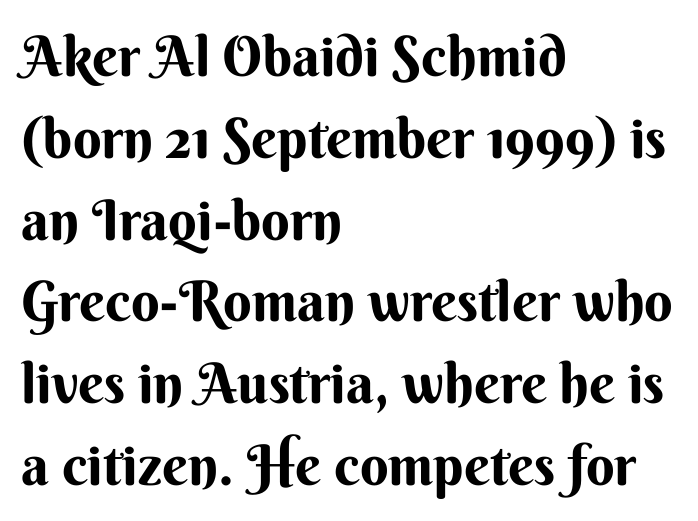
Q: Is the text italic (slanted)? A: No, it is upright.
Q: Is the typeface a serif or a sans-serif typeface? A: Sans-serif.
Q: Is the text underlined? A: No.
Q: How is the paragraph aligned? A: Left-aligned.
Q: Is the spacing between letters normal or unusually wide? A: Normal.
Q: Is the spacing between lines tight, normal or loose? A: Normal.
Q: Width (condensed, normal, or wide)? A: Normal.
Q: Stroke contrast? A: Medium.
Q: x-height? A: Small.
Q: Monospaced? A: No.
